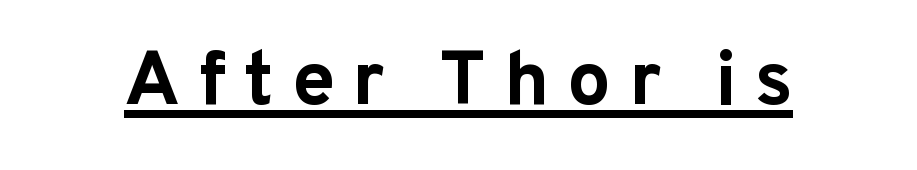
In designer terms, the underline attribute is active on this setting. The face used here has the dense, thick strokes of a bold. The letters carry no serifs — their stems end cleanly without finishing strokes. This sample uses an upright cut, with every glyph sitting square on the baseline. The face used here is rendered with a markedly widened letterfit.
